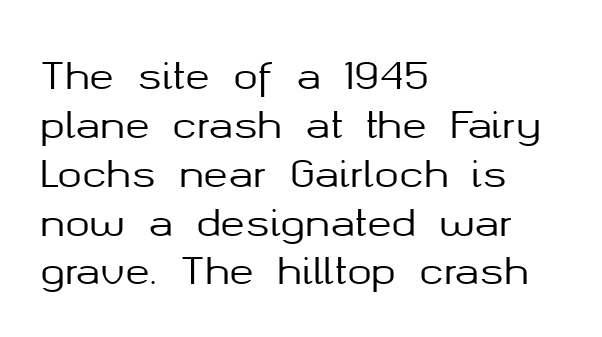
{"serif": "no", "italic": "no", "width": "normal", "stroke_contrast": "medium", "x_height": "medium", "monospaced": "no", "underline": "no", "align": "left", "line_spacing": "normal", "line_spacing_ratio": 1.32, "letter_spacing": "normal", "letter_spacing_em": 0.0, "glyph_px": 37}
